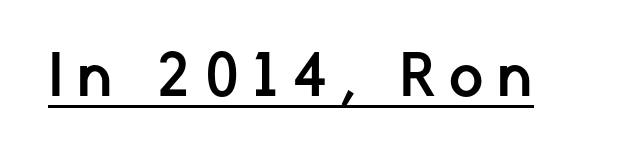
{"serif": "no", "italic": "no", "bold": "yes", "weight": "semibold", "width": "normal", "stroke_contrast": "low", "x_height": "medium", "monospaced": "no", "underline": "yes", "letter_spacing": "wide", "letter_spacing_em": 0.2, "glyph_px": 63}
